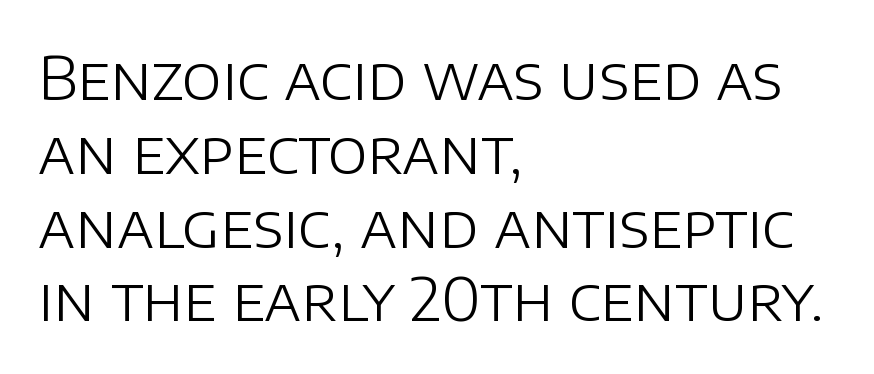
Q: Is the text bold? A: No.
Q: Is the text italic (slanted)? A: No, it is upright.
Q: Is the typeface a serif or a sans-serif typeface? A: Sans-serif.
Q: Is the text underlined? A: No.
Q: How is the paragraph aligned? A: Left-aligned.
Q: Is the spacing between letters normal or unusually wide? A: Normal.
Q: Width (condensed, normal, or wide)? A: Normal.
Q: Stroke contrast? A: Low.
Q: x-height? A: Large.
Q: Monospaced? A: No.
